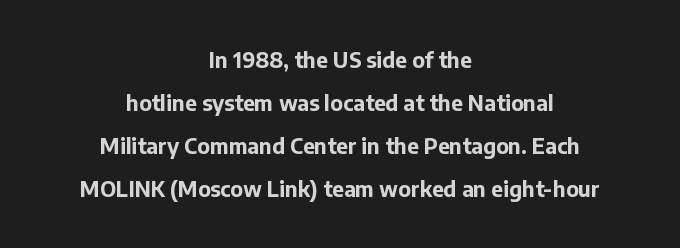
The image shows 21 px bold type, upright; set centered, loose line spacing (2.04x), normal letter spacing, not underlined.
